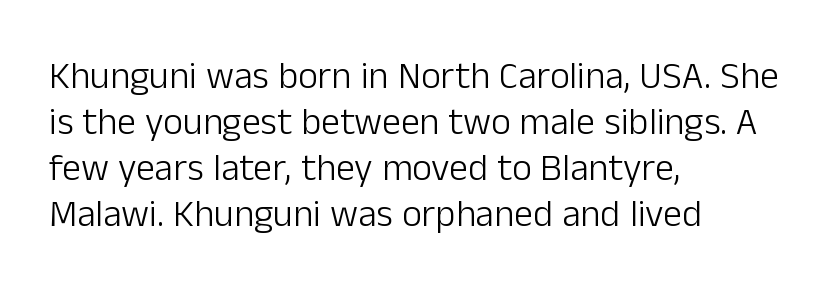
The image shows 38 px light sans-serif type, upright; set left-aligned, line spacing 1.21x, normal letter spacing, not underlined; low stroke contrast and a medium x-height.
